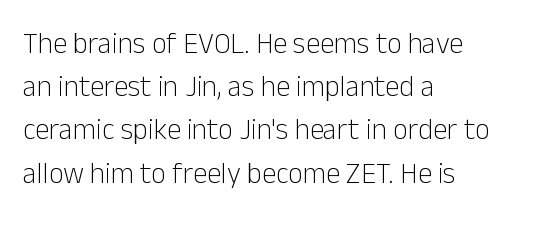
{"serif": "no", "italic": "no", "bold": "no", "weight": "light", "width": "normal", "stroke_contrast": "low", "x_height": "medium", "monospaced": "no", "underline": "no", "align": "left", "line_spacing": "normal", "line_spacing_ratio": 1.49, "letter_spacing": "normal", "letter_spacing_em": 0.0, "glyph_px": 29}
